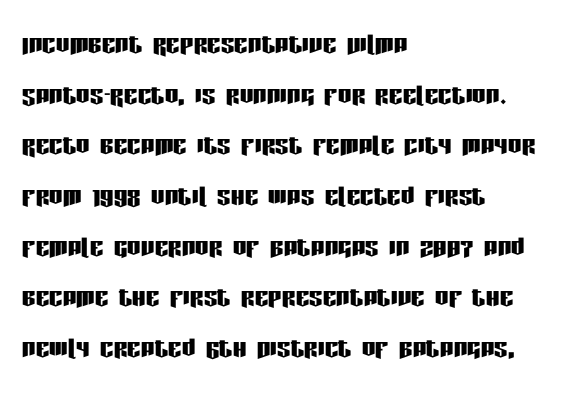
The image shows 34 px condensed sans-serif type, upright; set left-aligned, normal line spacing (1.49x), normal letter spacing, not underlined; low stroke contrast and a large x-height.
